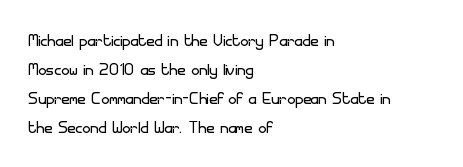
{"italic": "no", "bold": "no", "underline": "no", "align": "left", "line_spacing": "normal", "line_spacing_ratio": 1.32, "letter_spacing": "normal", "letter_spacing_em": 0.0, "glyph_px": 22}
